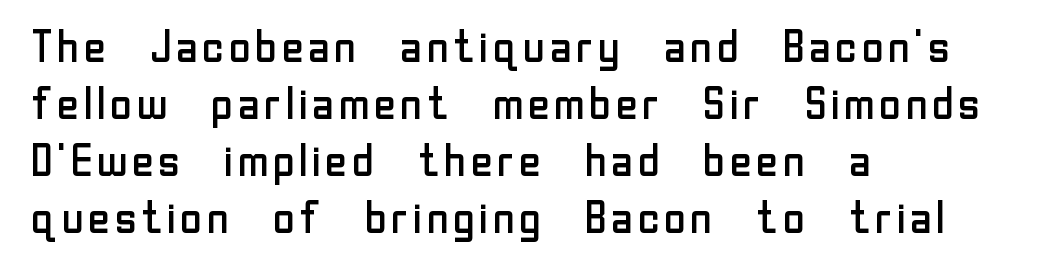
Q: Is the text bold? A: No.
Q: Is the text italic (slanted)? A: No, it is upright.
Q: Is the typeface a serif or a sans-serif typeface? A: Sans-serif.
Q: Is the text underlined? A: No.
Q: How is the paragraph aligned? A: Left-aligned.
Q: Is the spacing between letters normal or unusually wide? A: Normal.
Q: Is the spacing between lines tight, normal or loose? A: Normal.
Q: Width (condensed, normal, or wide)? A: Normal.
Q: Stroke contrast? A: Low.
Q: x-height? A: Medium.
Q: Monospaced? A: No.
